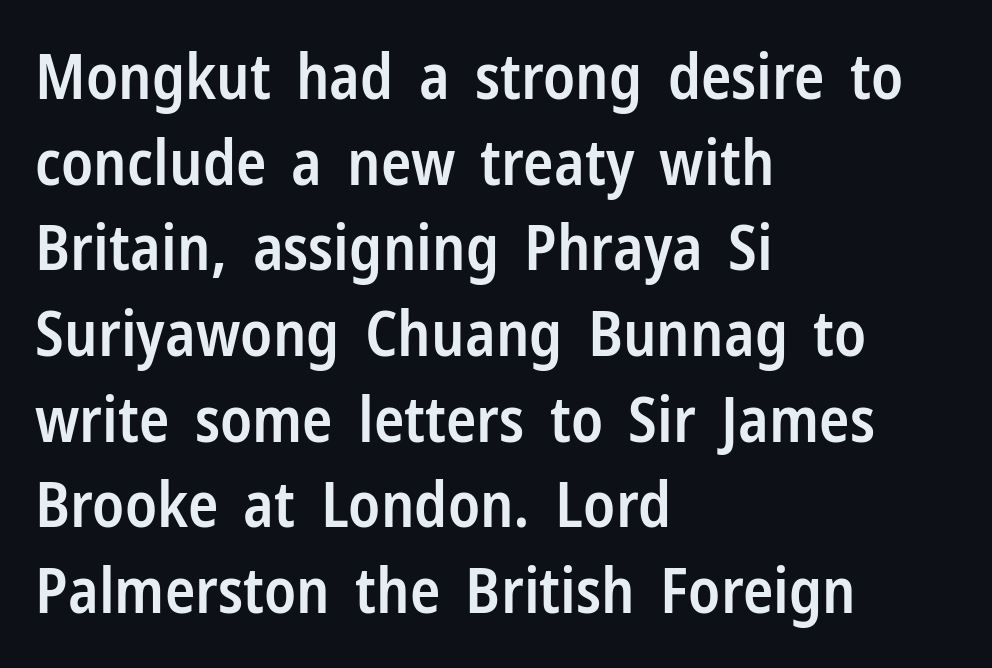
Honestly, there is no underline to notice here at all. Serif or sans? Sans — the stroke terminals are bare. The axis of the letterforms is exactly vertical. The strokes are fattened partway — semibold, not bold. Summary of vertical rhythm: regular, with standard interline spacing. These lines stack with their left ends in a neat column.
